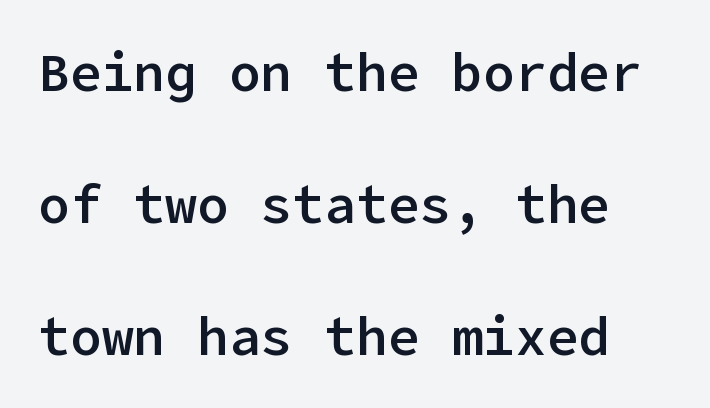
What weight is shown? A semibold, between regular and bold. No word sits above an underline. Unlike italic type, these characters show no tilt at all. You could call the tracking neutral — neither tight nor loose. Loosely led — the rows are spread out. Are there feet on the stems? There aren't — it's a sans.
